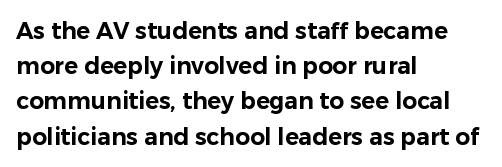
Q: Is the text italic (slanted)? A: No, it is upright.
Q: Is the text underlined? A: No.
Q: How is the paragraph aligned? A: Left-aligned.
Q: Is the spacing between letters normal or unusually wide? A: Normal.
Q: Is the spacing between lines tight, normal or loose? A: Normal.
